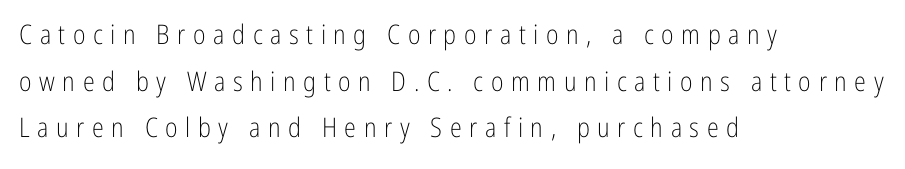
Q: Is the text bold? A: No.
Q: Is the text italic (slanted)? A: No, it is upright.
Q: Is the text underlined? A: No.
Q: How is the paragraph aligned? A: Left-aligned.
Q: Is the spacing between letters normal or unusually wide? A: Unusually wide.
